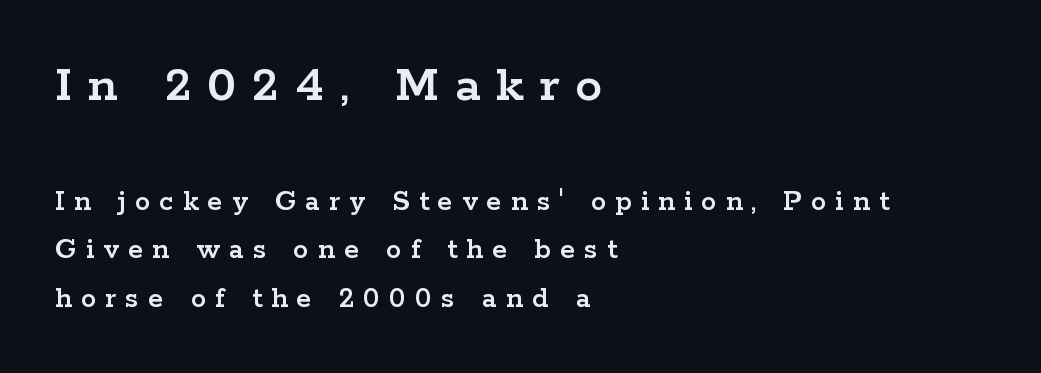
The image shows 54 px wide serif type, upright; set left-aligned, normal line spacing (1.58x), unusually wide letter spacing (+0.29 em), not underlined; the first (top) block is 1.74x larger; low stroke contrast and a medium x-height.
